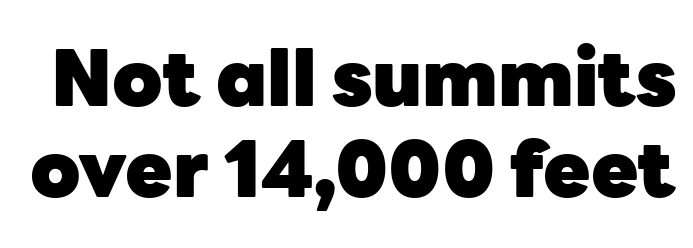
{"serif": "no", "italic": "no", "bold": "yes", "weight": "heavy", "width": "normal", "stroke_contrast": "low", "x_height": "medium", "monospaced": "no", "underline": "no", "line_spacing_ratio": 1.18, "letter_spacing": "normal", "letter_spacing_em": 0.0, "glyph_px": 77}
